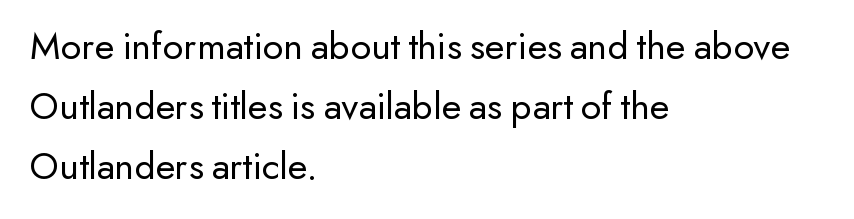
{"serif": "no", "italic": "no", "bold": "no", "weight": "regular", "width": "normal", "stroke_contrast": "low", "x_height": "small", "monospaced": "no", "underline": "no", "align": "left", "line_spacing": "normal", "line_spacing_ratio": 1.5, "letter_spacing": "normal", "letter_spacing_em": 0.0, "glyph_px": 40}
